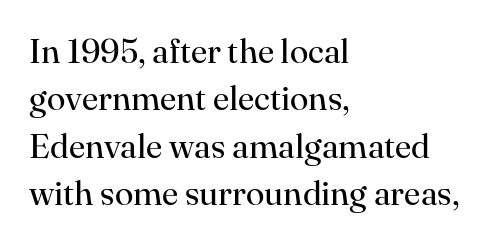
The text was rendered using a seriffed face with decorative stroke endings. Notice how the stems are strictly vertical — no italics here. How would I describe the line gaps? Plain and ordinary. Nothing unusual about the tracking: characters are spaced as the font intends.
